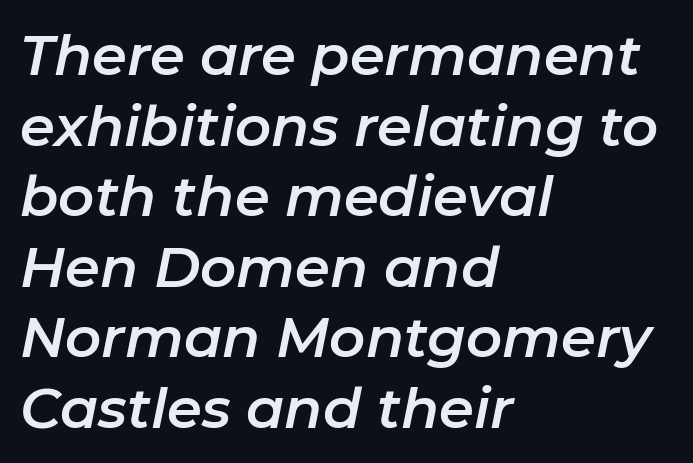
{"italic": "yes", "lean": "right", "slant_degrees": 11, "width": "normal", "stroke_contrast": "low", "x_height": "medium", "monospaced": "no", "underline": "no", "align": "left", "line_spacing": "normal", "line_spacing_ratio": 1.26, "letter_spacing": "normal", "letter_spacing_em": 0.0, "glyph_px": 56}
